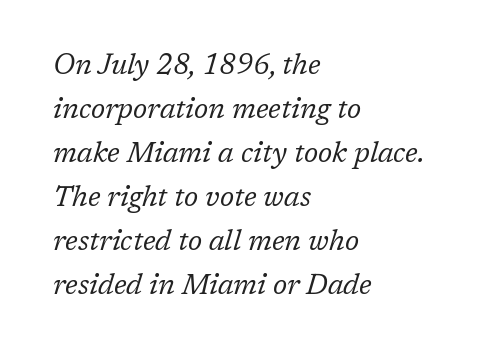
Q: Is the text bold? A: No.
Q: Is the text italic (slanted)? A: Yes, it leans right by about 17 degrees.
Q: Is the typeface a serif or a sans-serif typeface? A: Serif.
Q: Is the text underlined? A: No.
Q: How is the paragraph aligned? A: Left-aligned.
Q: Is the spacing between letters normal or unusually wide? A: Normal.
Q: Is the spacing between lines tight, normal or loose? A: Normal.
Q: Width (condensed, normal, or wide)? A: Normal.
Q: Stroke contrast? A: Low.
Q: x-height? A: Medium.
Q: Monospaced? A: No.
